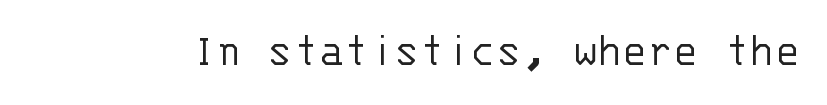
Q: Is the text bold? A: No.
Q: Is the text italic (slanted)? A: No, it is upright.
Q: Is the typeface a serif or a sans-serif typeface? A: Sans-serif.
Q: Is the text underlined? A: No.
Q: Is the spacing between letters normal or unusually wide? A: Normal.
Q: Width (condensed, normal, or wide)? A: Normal.
Q: Stroke contrast? A: Low.
Q: x-height? A: Large.
Q: Monospaced? A: Yes.
